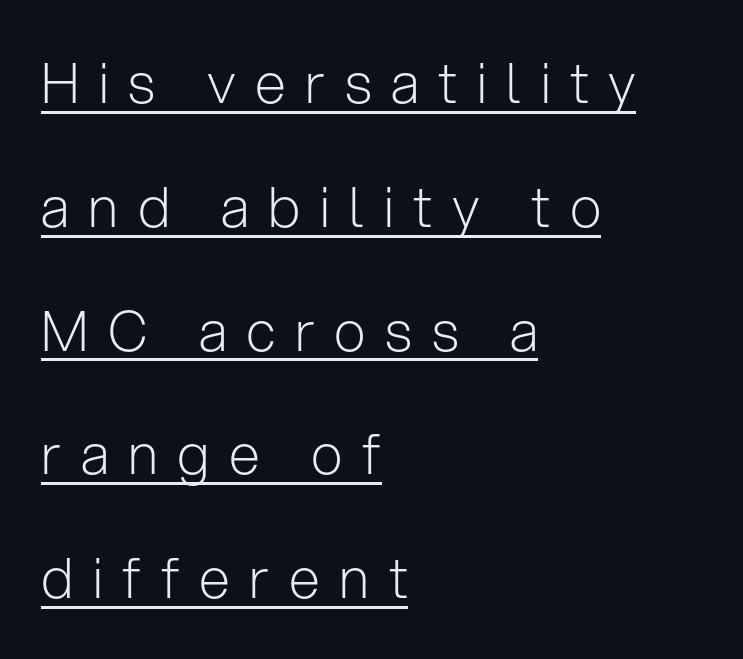
The image shows 56 px light sans-serif type, upright; set left-aligned, loose line spacing (2.21x), unusually wide letter spacing (+0.35 em), underlined; low stroke contrast and a medium x-height.
